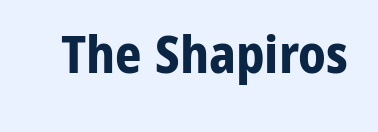
The face used here is rendered with its standard letterfit. Does the weight exceed regular? Yes, all the way to bold. Do the characters align in a grid? No, the font is proportional. Designer's note — italics off, roman on. Observe the absence of serifs on each vertical stroke in this sample. Plain, unruled lines of type.
